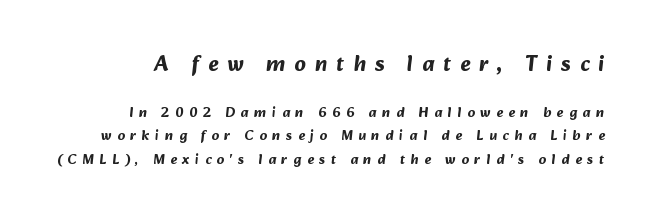
{"bold": "yes", "underline": "no", "line_spacing": "normal", "line_spacing_ratio": 1.69, "letter_spacing": "wide", "letter_spacing_em": 0.41, "larger_block": "first", "size_ratio": 1.57, "glyph_px": 22}
